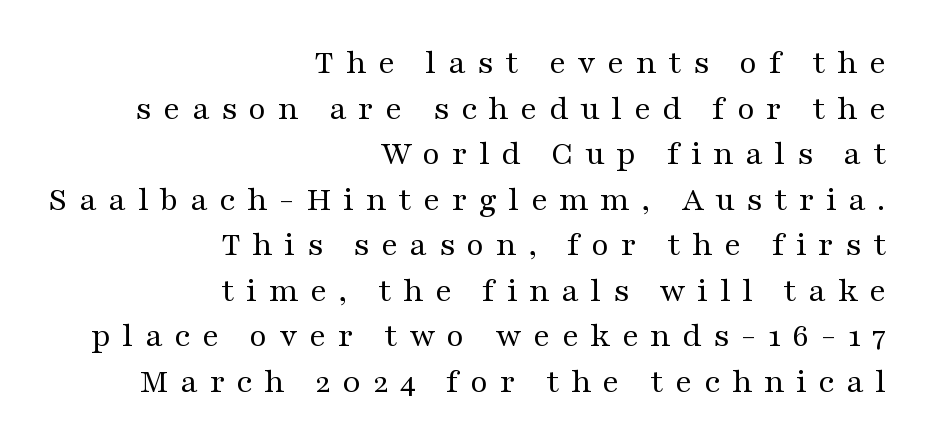
Q: Is the text bold? A: No.
Q: Is the text italic (slanted)? A: No, it is upright.
Q: Is the typeface a serif or a sans-serif typeface? A: Serif.
Q: Is the text underlined? A: No.
Q: How is the paragraph aligned? A: Right-aligned.
Q: Is the spacing between letters normal or unusually wide? A: Unusually wide.
Q: Is the spacing between lines tight, normal or loose? A: Normal.
Q: Width (condensed, normal, or wide)? A: Wide.
Q: Stroke contrast? A: Medium.
Q: x-height? A: Medium.
Q: Monospaced? A: No.
